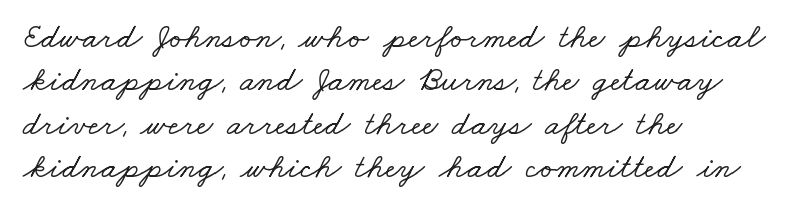
Does the copy run flush right? No — it runs flush left. Character widths vary here, with narrow letters taking less room than wide ones. Beneath every word, the page is bare. A serif font was chosen for this passage.
